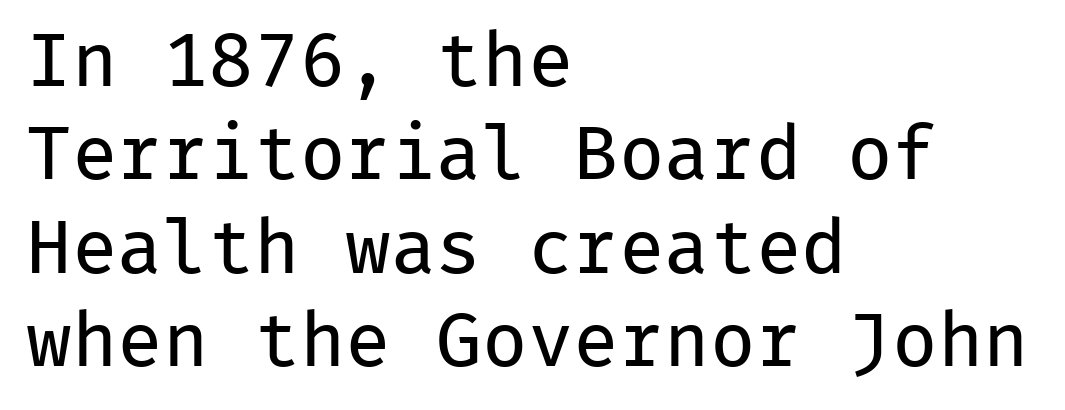
The image shows 76 px regular-weight sans-serif type, upright, monospaced; set left-aligned, line spacing 1.23x, normal letter spacing, not underlined; low stroke contrast and a medium x-height.
